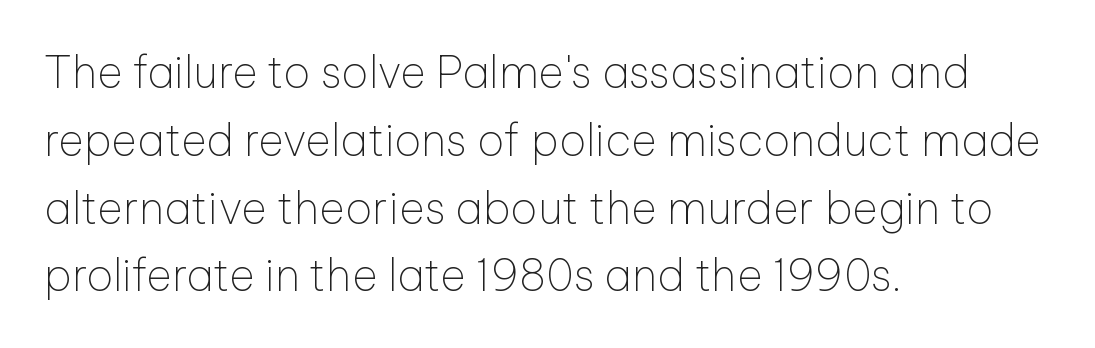
{"serif": "no", "italic": "no", "bold": "no", "weight": "thin", "width": "normal", "stroke_contrast": "low", "x_height": "medium", "monospaced": "no", "underline": "no", "align": "left", "line_spacing": "normal", "line_spacing_ratio": 1.54, "letter_spacing": "normal", "letter_spacing_em": 0.0, "glyph_px": 44}
